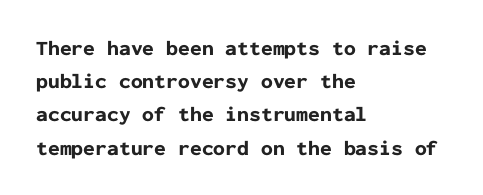
{"italic": "no", "bold": "yes", "underline": "no", "align": "left", "line_spacing": "normal", "line_spacing_ratio": 1.58, "letter_spacing": "normal", "letter_spacing_em": 0.0, "glyph_px": 21}
